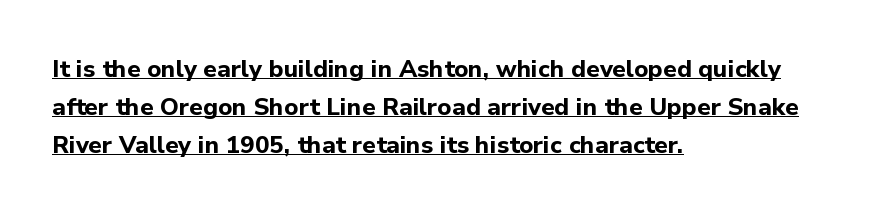
The gaps between neighbouring characters are ordinary and unremarkable. Rendered with straight, roman letterforms. The rag falls on the right side of this text block. Strokes here are thick enough to call this a true bold. Every word sits above its own underline. A typesetter would call this leading conventional body-copy spacing.
